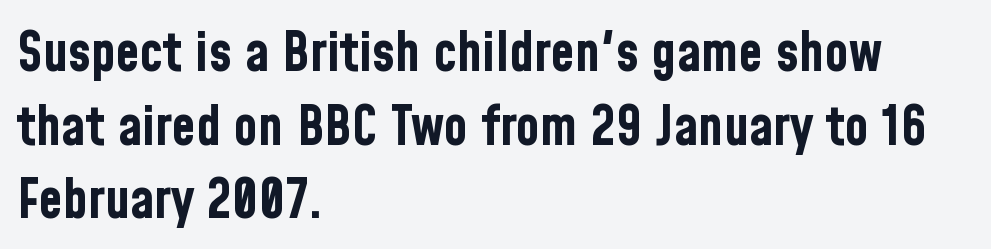
No italicization has been applied; the sample stays upright. The tracking reads as untouched default to a designer's eye. Note the varied advance widths — an 'i' is clearly narrower than an 'm'. Emphasis by weight is at full strength: bold.
